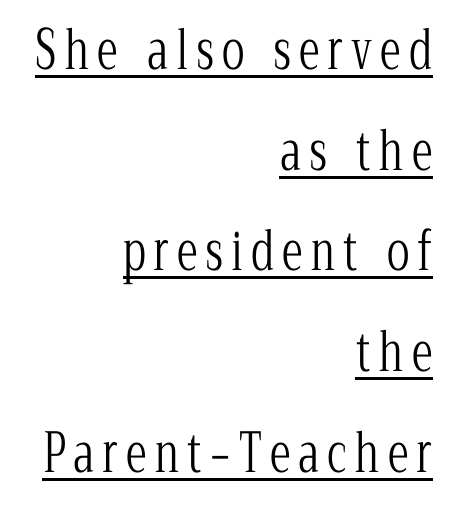
Q: Is the text bold? A: No.
Q: Is the text italic (slanted)? A: No, it is upright.
Q: Is the typeface a serif or a sans-serif typeface? A: Serif.
Q: Is the text underlined? A: Yes.
Q: How is the paragraph aligned? A: Right-aligned.
Q: Is the spacing between lines tight, normal or loose? A: Loose.
Q: Width (condensed, normal, or wide)? A: Condensed.
Q: Stroke contrast? A: Low.
Q: x-height? A: Medium.
Q: Monospaced? A: No.
